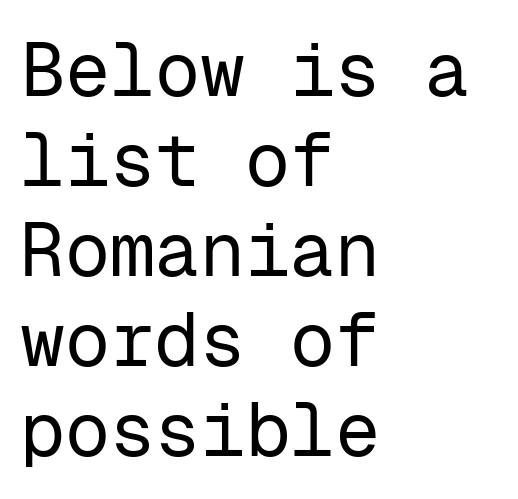
{"serif": "no", "italic": "no", "bold": "no", "weight": "regular", "width": "normal", "stroke_contrast": "low", "x_height": "medium", "monospaced": "yes", "underline": "no", "align": "left", "line_spacing_ratio": 1.2, "letter_spacing": "normal", "letter_spacing_em": 0.0, "glyph_px": 75}
